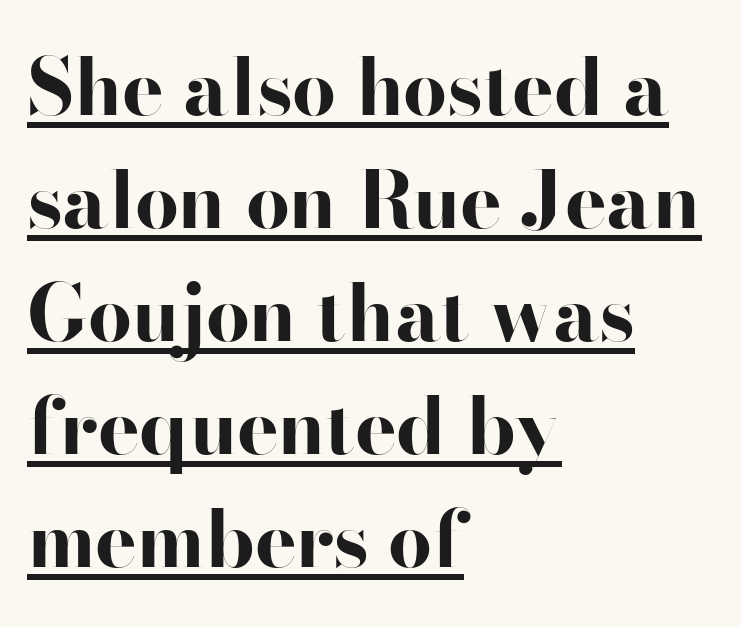
The image shows 78 px bold, wide sans-serif type, upright; set left-aligned, normal line spacing (1.45x), normal letter spacing, underlined; high stroke contrast and a small x-height.
